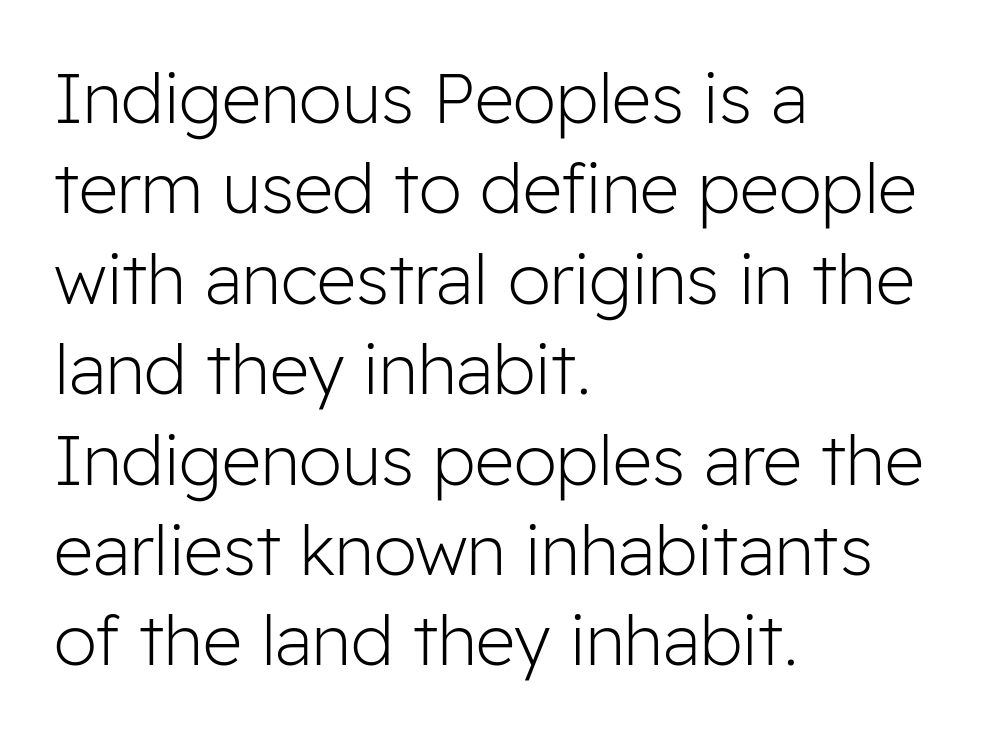
Q: Is the text bold? A: No.
Q: Is the text italic (slanted)? A: No, it is upright.
Q: Is the typeface a serif or a sans-serif typeface? A: Sans-serif.
Q: Is the text underlined? A: No.
Q: How is the paragraph aligned? A: Left-aligned.
Q: Is the spacing between letters normal or unusually wide? A: Normal.
Q: Is the spacing between lines tight, normal or loose? A: Normal.
Q: Width (condensed, normal, or wide)? A: Normal.
Q: Stroke contrast? A: Low.
Q: x-height? A: Medium.
Q: Monospaced? A: No.
